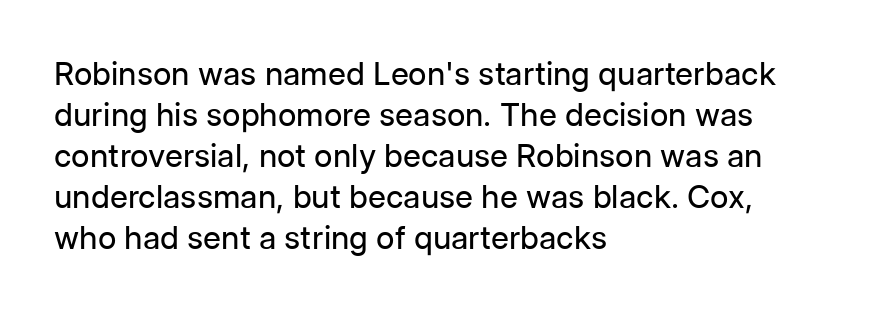
This sample is left-justified, so line endings fall wherever the words run out. Clear beneath every line of the passage. Regular leading. The letterforms sit shoulder to shoulder at normal distance. You could not count columns in this text — the font is proportionally spaced.
